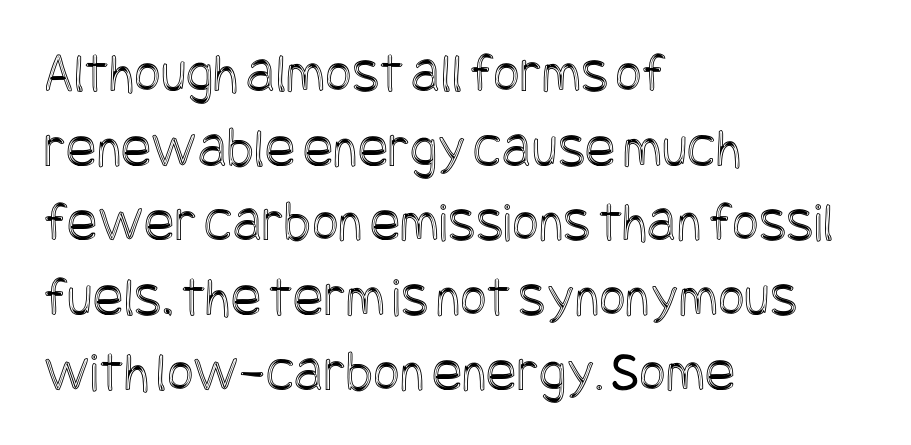
Q: Is the text italic (slanted)? A: No, it is upright.
Q: Is the text underlined? A: No.
Q: How is the paragraph aligned? A: Left-aligned.
Q: Is the spacing between letters normal or unusually wide? A: Normal.
Q: Is the spacing between lines tight, normal or loose? A: Normal.
Q: Width (condensed, normal, or wide)? A: Condensed.
Q: x-height? A: Large.
